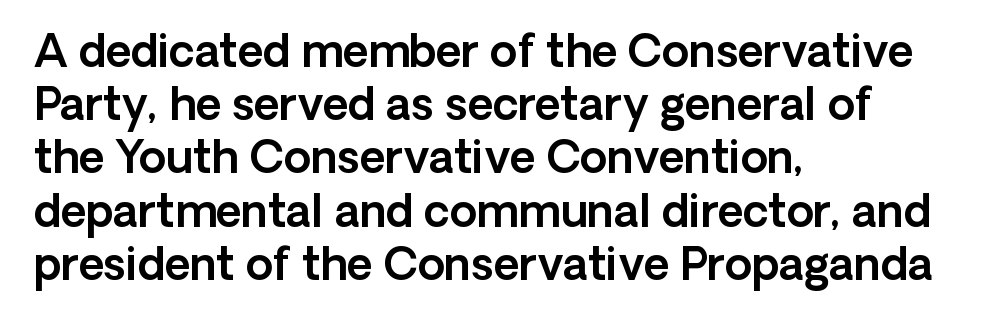
Looks like regular typesetting: each glyph gets only the width it needs. Teacher's note: observe the even left margin — that is flush-left alignment. Spacing between characters is what you'd get straight out of the box. Nope, not italic — everything's standing straight.
